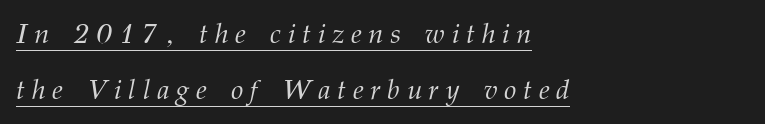
Posture: slanted. Spacing verdict: proportional, widths tailored to each character. This sample carries an underscore along the baseline area. The glyphs in this specimen are seriffed. Display-style spreading of the glyphs; the letterfit is very open.
